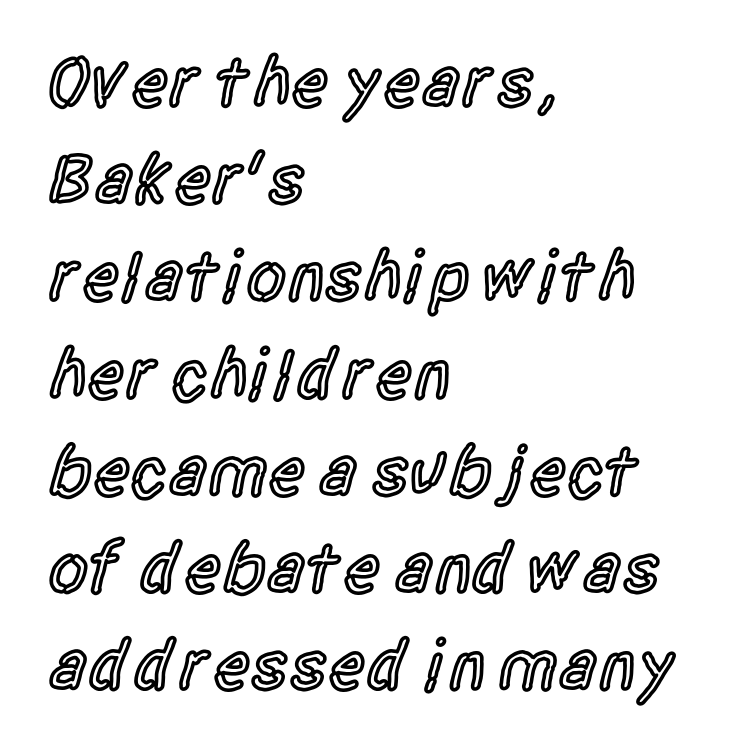
On the weight axis this lands at semibold, roughly 600. How are the letters spaced? Ordinarily, with no added tracking. The rag falls on the right side of this text block.
